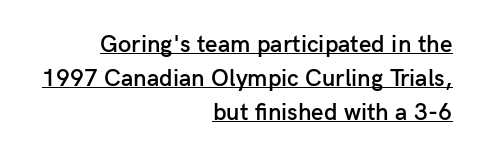
A typesetter would call this zero additional tracking. These characters rest on top of a visible drawn line. Summary of vertical rhythm: regular, with standard interline spacing. Unlike italic type, these characters show no tilt at all.
